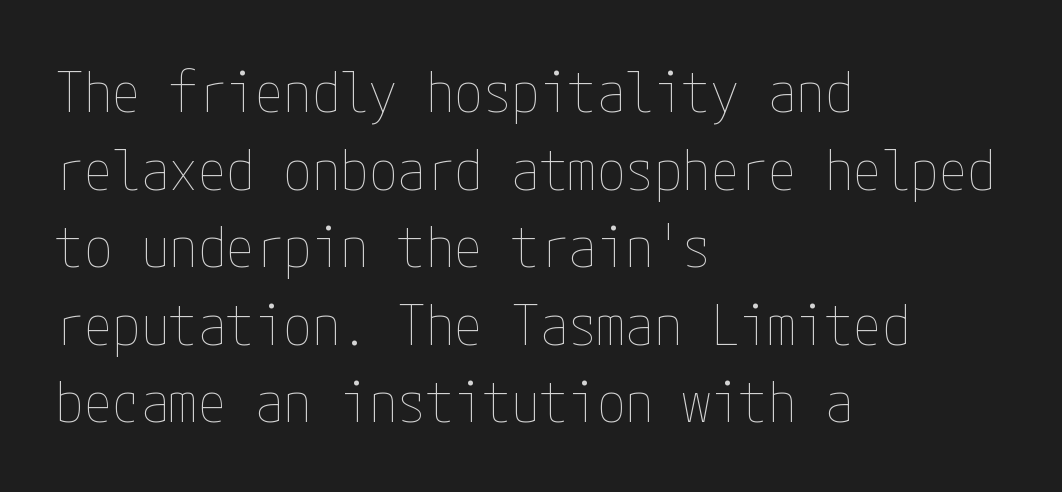
{"italic": "no", "bold": "no", "weight": "thin", "width": "condensed", "stroke_contrast": "low", "x_height": "medium", "underline": "no", "align": "left", "line_spacing": "normal", "line_spacing_ratio": 1.36, "letter_spacing": "normal", "letter_spacing_em": 0.0, "glyph_px": 57}
